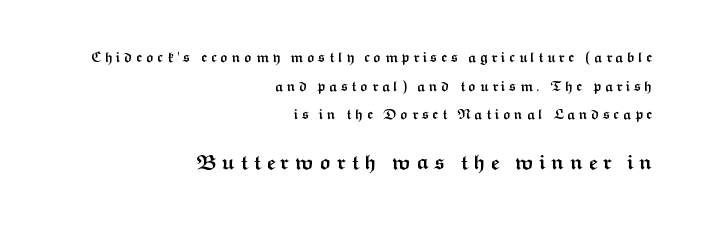
{"italic": "no", "bold": "yes", "underline": "no", "align": "right", "line_spacing": "loose", "line_spacing_ratio": 2.04, "letter_spacing": "wide", "letter_spacing_em": 0.23, "larger_block": "second", "size_ratio": 1.5, "glyph_px": 21}
